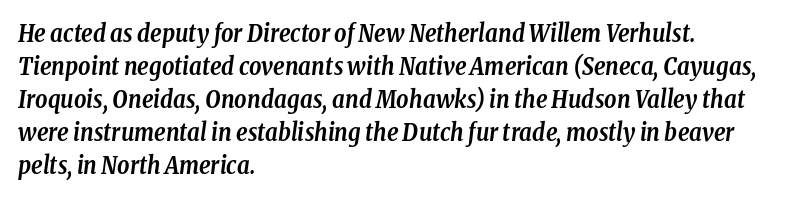
{"italic": "yes", "lean": "right", "slant_degrees": 8, "bold": "yes", "underline": "no", "align": "left", "line_spacing": "normal", "line_spacing_ratio": 1.37, "letter_spacing": "normal", "letter_spacing_em": 0.0, "glyph_px": 24}
